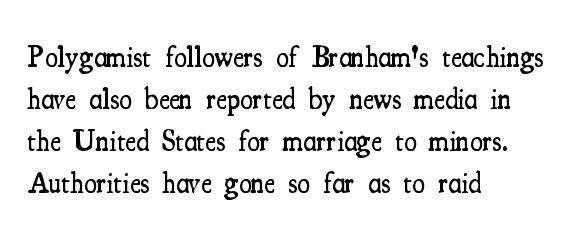
Q: Is the text bold? A: Semi-bold.
Q: Is the text italic (slanted)? A: No, it is upright.
Q: Is the typeface a serif or a sans-serif typeface? A: Serif.
Q: Is the text underlined? A: No.
Q: How is the paragraph aligned? A: Left-aligned.
Q: Is the spacing between letters normal or unusually wide? A: Normal.
Q: Is the spacing between lines tight, normal or loose? A: Normal.
Q: Width (condensed, normal, or wide)? A: Condensed.
Q: Stroke contrast? A: Medium.
Q: x-height? A: Small.
Q: Monospaced? A: No.
